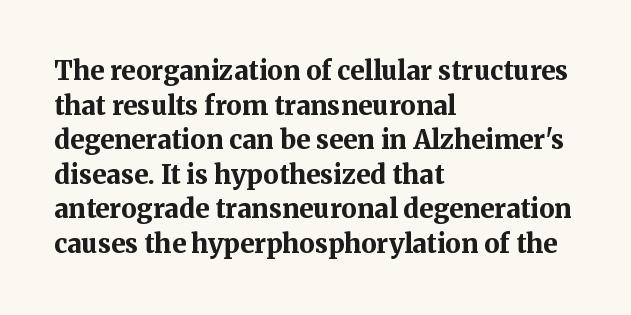
Q: Is the text bold? A: Yes.
Q: Is the text italic (slanted)? A: No, it is upright.
Q: Is the text underlined? A: No.
Q: How is the paragraph aligned? A: Left-aligned.
Q: Is the spacing between letters normal or unusually wide? A: Normal.
Q: Is the spacing between lines tight, normal or loose? A: Normal.
